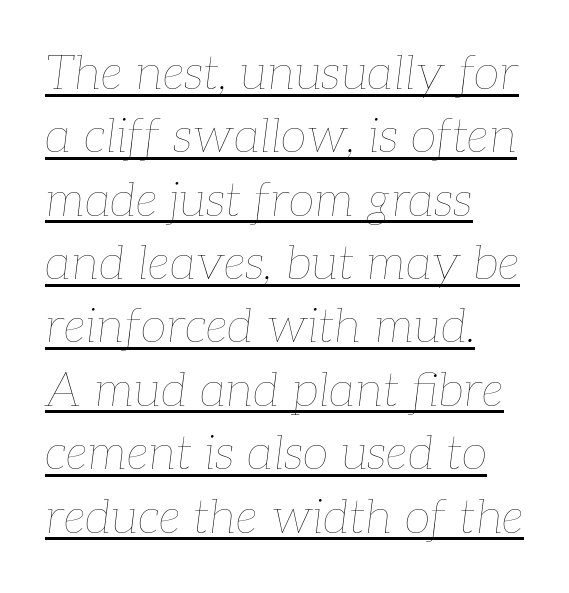
Q: Is the text bold? A: No.
Q: Is the text italic (slanted)? A: Yes, it leans right by about 7 degrees.
Q: Is the text underlined? A: Yes.
Q: How is the paragraph aligned? A: Left-aligned.
Q: Is the spacing between letters normal or unusually wide? A: Normal.
Q: Is the spacing between lines tight, normal or loose? A: Normal.
Q: Width (condensed, normal, or wide)? A: Normal.
Q: Stroke contrast? A: Low.
Q: x-height? A: Medium.
Q: Monospaced? A: No.
